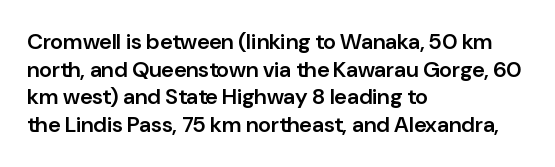
{"italic": "no", "bold": "semi", "underline": "no", "align": "left", "line_spacing": "normal", "line_spacing_ratio": 1.26, "letter_spacing": "normal", "letter_spacing_em": 0.0, "glyph_px": 22}
